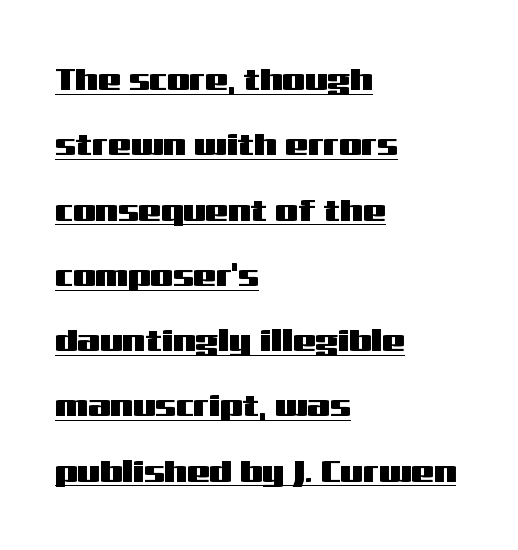
Q: Is the text italic (slanted)? A: No, it is upright.
Q: Is the typeface a serif or a sans-serif typeface? A: Sans-serif.
Q: Is the text underlined? A: Yes.
Q: How is the paragraph aligned? A: Left-aligned.
Q: Is the spacing between letters normal or unusually wide? A: Normal.
Q: Is the spacing between lines tight, normal or loose? A: Loose.
Q: Width (condensed, normal, or wide)? A: Wide.
Q: Stroke contrast? A: Medium.
Q: x-height? A: Medium.
Q: Monospaced? A: No.
